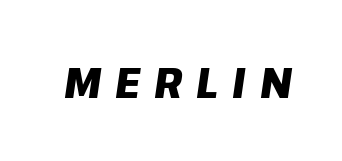
Q: Is the text bold? A: Yes.
Q: Is the text italic (slanted)? A: Yes, it leans right by about 8 degrees.
Q: Is the text underlined? A: No.
Q: Is the spacing between letters normal or unusually wide? A: Unusually wide.
Q: Width (condensed, normal, or wide)? A: Normal.
Q: Stroke contrast? A: Low.
Q: x-height? A: Medium.
Q: Monospaced? A: No.
